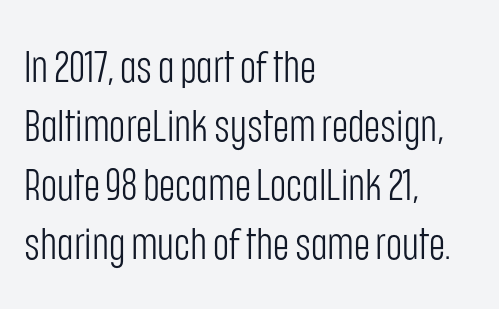
This rendering employs a face without finishing strokes, i.e., a sans-serif. The type sits square on the baseline with zero lean. Decoration check: the copy has no underline. Weight: regular or lighter.
